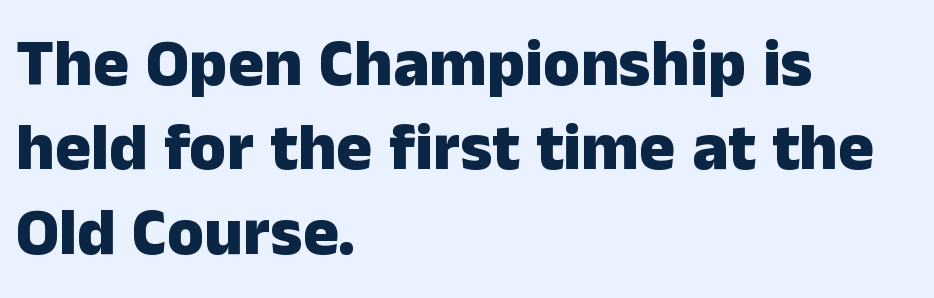
The image shows 67 px heavy sans-serif type, upright; set left-aligned, normal line spacing (1.26x), normal letter spacing, not underlined; low stroke contrast and a medium x-height.
